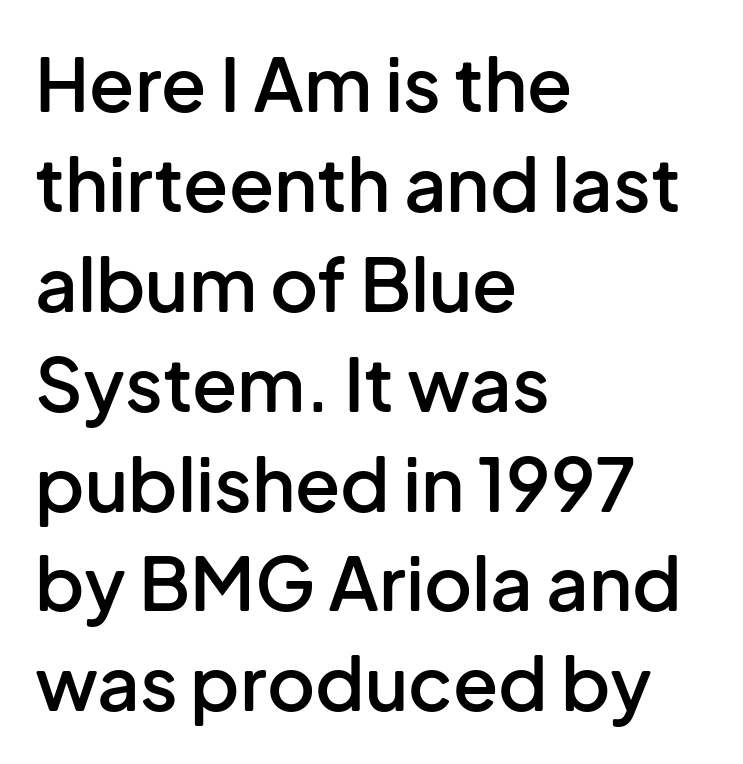
The image shows 74 px semibold sans-serif type, upright; set left-aligned, normal line spacing (1.35x), normal letter spacing, not underlined; low stroke contrast and a medium x-height.
